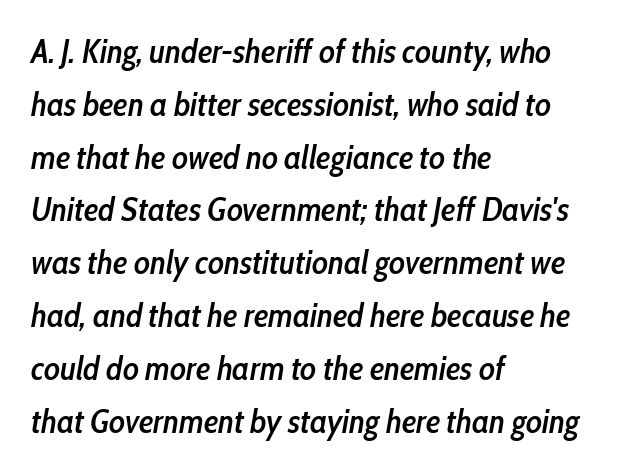
{"italic": "yes", "lean": "right", "slant_degrees": 10, "bold": "semi", "weight": "semibold", "width": "condensed", "stroke_contrast": "low", "x_height": "medium", "monospaced": "no", "underline": "no", "align": "left", "line_spacing": "normal", "line_spacing_ratio": 1.6, "letter_spacing": "normal", "letter_spacing_em": 0.0, "glyph_px": 33}
